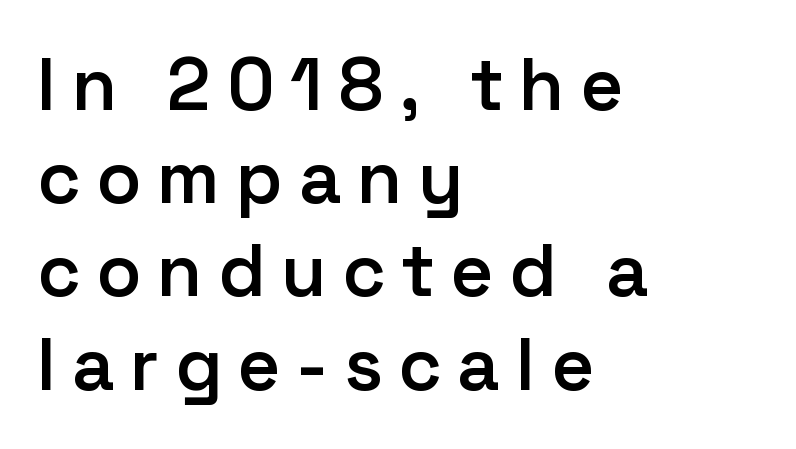
Honestly, the row spacing looks completely unremarkable. As a designer I'd log this as weight 600, semibold. Someone cranked the tracking dial way up on this one. The passage shown is typed in a proportional face where columns would drift.
